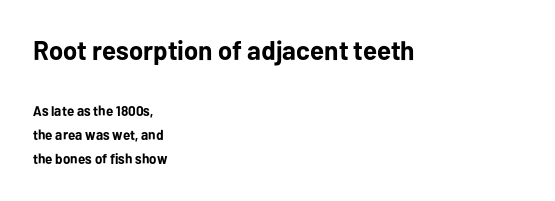
The rendering uses a bold face; every stroke is thick and dark. Default kerning and tracking; the words read as compact shapes. Posture: straight, roman, zero tilt. Each row of text sits above clean, open space. Between these two stacked blocks, the higher one wins on size. Caption: multi-line text, flush left, ragged right.
